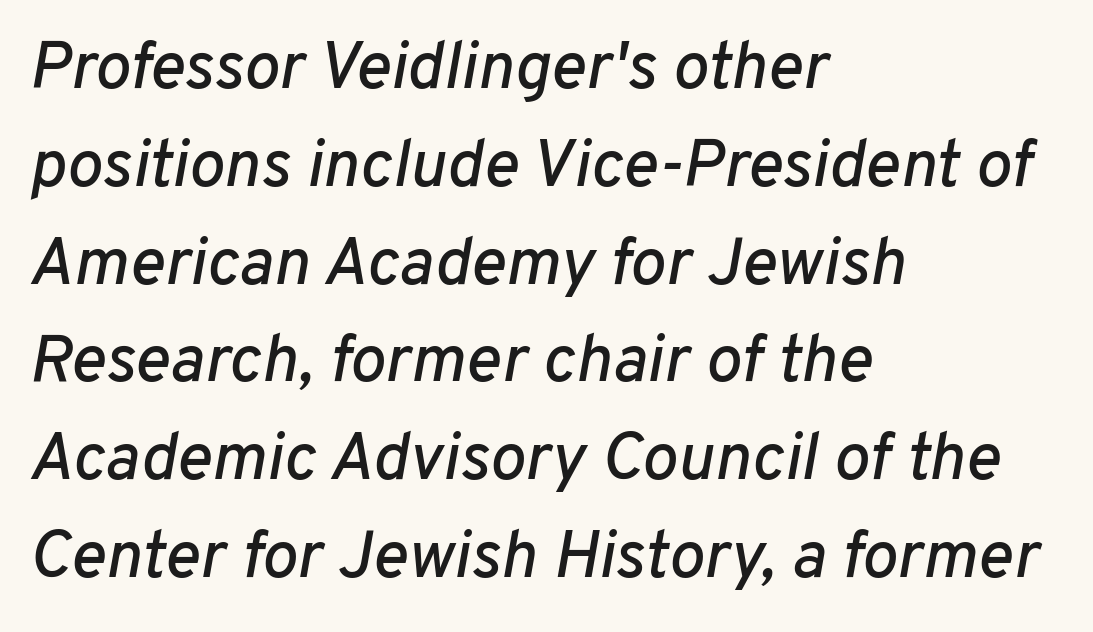
Q: Is the text italic (slanted)? A: Yes, it leans right by about 10 degrees.
Q: Is the text underlined? A: No.
Q: How is the paragraph aligned? A: Left-aligned.
Q: Is the spacing between letters normal or unusually wide? A: Normal.
Q: Is the spacing between lines tight, normal or loose? A: Normal.
Q: Width (condensed, normal, or wide)? A: Normal.
Q: Stroke contrast? A: Low.
Q: x-height? A: Medium.
Q: Monospaced? A: No.
